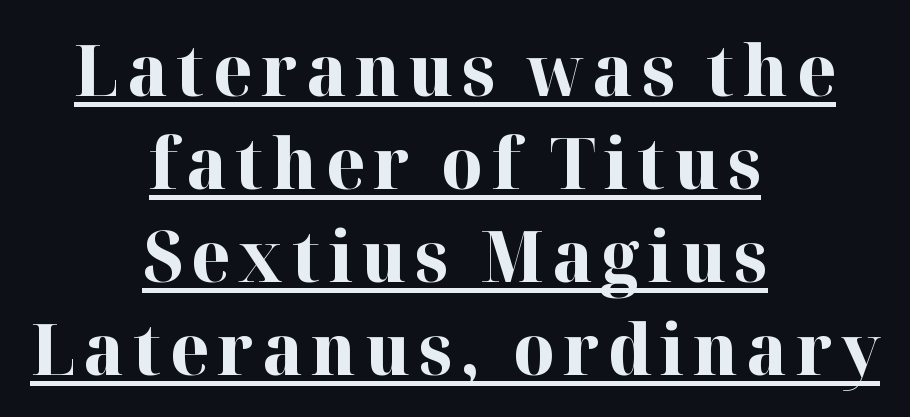
Looks like regular typesetting: each glyph gets only the width it needs. Typographic density is high because the face is bold. Are there feet on the stems? There are — it's a serif. The face used here appears with an underline applied. This rendering uses center alignment, leaving both contours irregular but symmetric. The block of text has a typical density, with ordinary space between rows.
